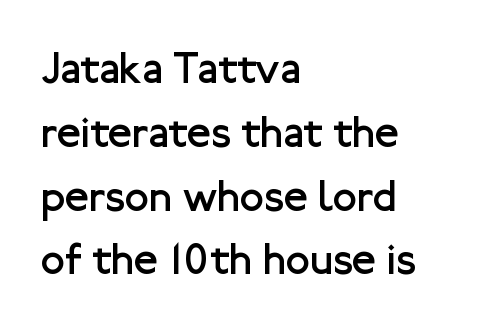
Q: Is the text bold? A: No.
Q: Is the text italic (slanted)? A: No, it is upright.
Q: Is the typeface a serif or a sans-serif typeface? A: Sans-serif.
Q: Is the text underlined? A: No.
Q: How is the paragraph aligned? A: Left-aligned.
Q: Is the spacing between letters normal or unusually wide? A: Normal.
Q: Is the spacing between lines tight, normal or loose? A: Normal.
Q: Width (condensed, normal, or wide)? A: Normal.
Q: Stroke contrast? A: Low.
Q: x-height? A: Medium.
Q: Monospaced? A: No.
